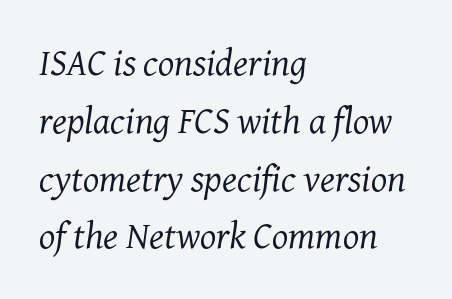
{"serif": "yes", "italic": "yes", "lean": "right", "slant_degrees": 7, "bold": "no", "weight": "regular", "width": "normal", "stroke_contrast": "medium", "x_height": "medium", "monospaced": "no", "underline": "no", "align": "left", "line_spacing": "normal", "line_spacing_ratio": 1.52, "letter_spacing": "normal", "letter_spacing_em": 0.0, "glyph_px": 38}
